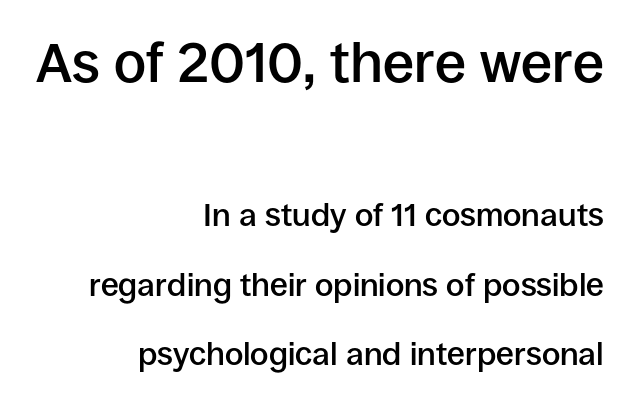
These lines carry some extra weight — a demibold, not a full bold. Caption: upper text group enlarged, lower text group reduced. You can tell it's not italic because the verticals are truly vertical. The space directly below the letters is spotless. Baseline-to-baseline distance is far greater than the letter height. All the whitespace from short lines collects on the left.
